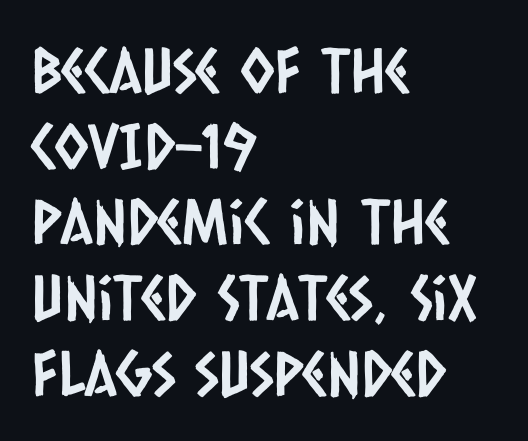
Q: Is the typeface a serif or a sans-serif typeface? A: Sans-serif.
Q: Is the text underlined? A: No.
Q: How is the paragraph aligned? A: Left-aligned.
Q: Is the spacing between letters normal or unusually wide? A: Normal.
Q: Width (condensed, normal, or wide)? A: Condensed.
Q: Stroke contrast? A: Low.
Q: x-height? A: Large.
Q: Monospaced? A: No.
